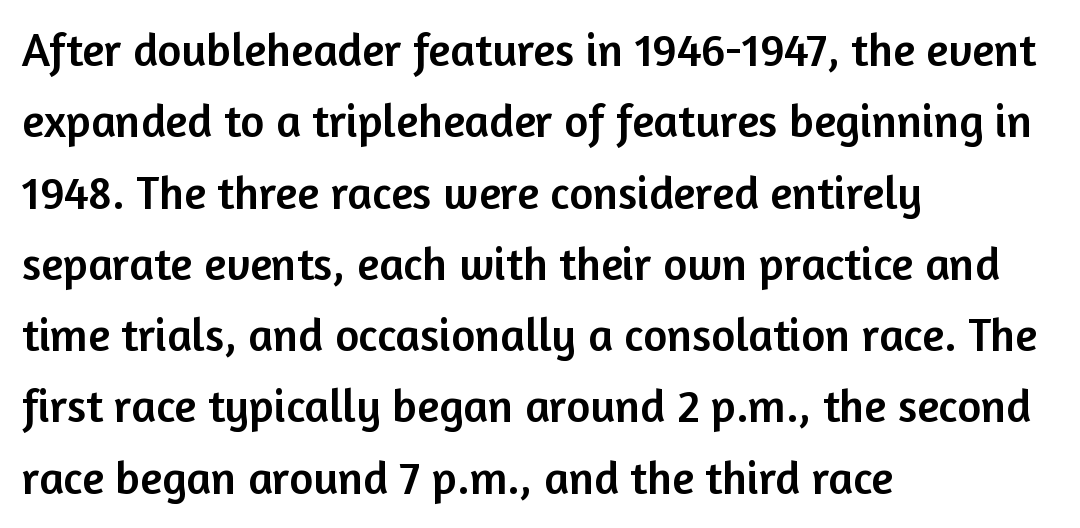
Q: Is the text italic (slanted)? A: No, it is upright.
Q: Is the typeface a serif or a sans-serif typeface? A: Sans-serif.
Q: Is the text underlined? A: No.
Q: How is the paragraph aligned? A: Left-aligned.
Q: Is the spacing between letters normal or unusually wide? A: Normal.
Q: Is the spacing between lines tight, normal or loose? A: Normal.
Q: Width (condensed, normal, or wide)? A: Normal.
Q: Stroke contrast? A: Low.
Q: x-height? A: Medium.
Q: Monospaced? A: No.
